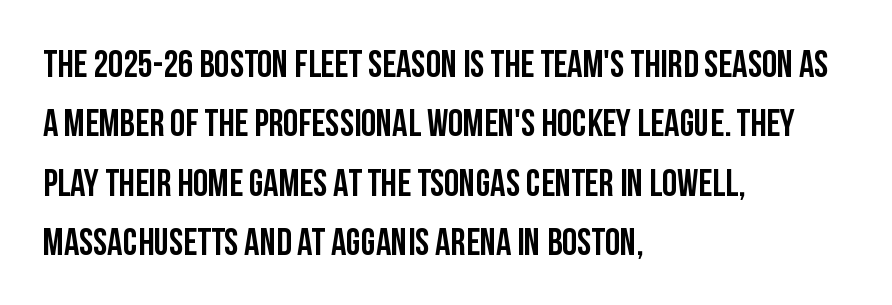
Q: Is the text italic (slanted)? A: No, it is upright.
Q: Is the typeface a serif or a sans-serif typeface? A: Sans-serif.
Q: Is the text underlined? A: No.
Q: How is the paragraph aligned? A: Left-aligned.
Q: Is the spacing between letters normal or unusually wide? A: Normal.
Q: Is the spacing between lines tight, normal or loose? A: Normal.
Q: Width (condensed, normal, or wide)? A: Condensed.
Q: Stroke contrast? A: Low.
Q: x-height? A: Large.
Q: Monospaced? A: No.
